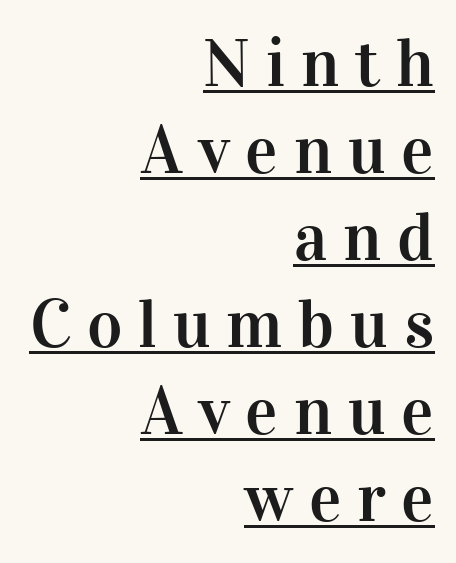
The image shows 68 px serif type, upright; set right-aligned, normal line spacing (1.28x), unusually wide letter spacing (+0.23 em), underlined; high stroke contrast and a medium x-height.
